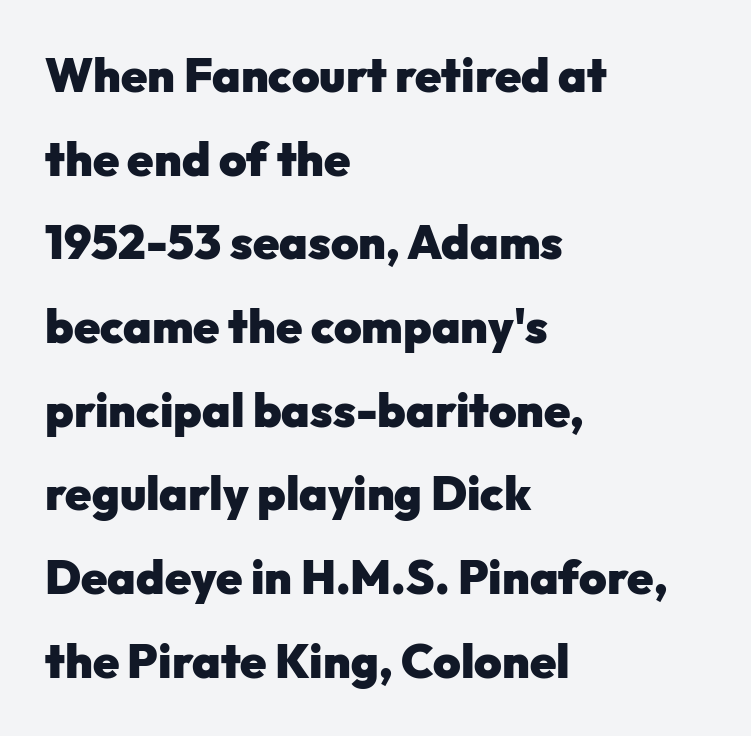
The image shows 47 px heavy sans-serif type, upright; set left-aligned, line spacing 1.78x, normal letter spacing, not underlined; low stroke contrast and a medium x-height.
